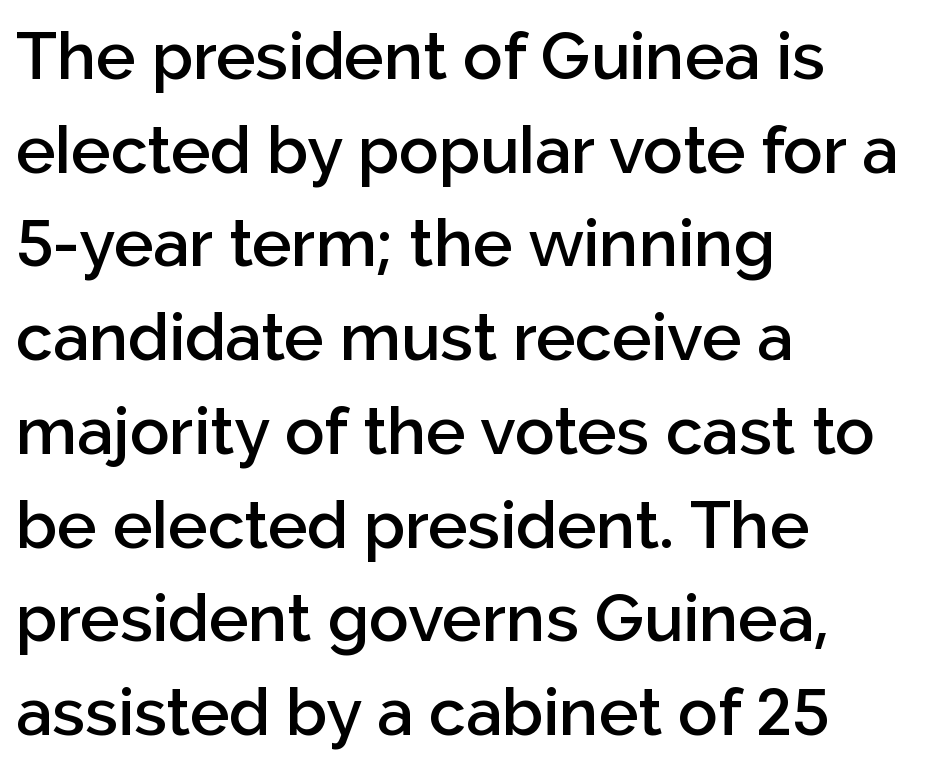
{"serif": "no", "italic": "no", "bold": "semi", "weight": "semibold", "width": "normal", "stroke_contrast": "low", "x_height": "medium", "monospaced": "no", "underline": "no", "align": "left", "line_spacing": "normal", "line_spacing_ratio": 1.42, "letter_spacing": "normal", "letter_spacing_em": 0.0, "glyph_px": 66}
